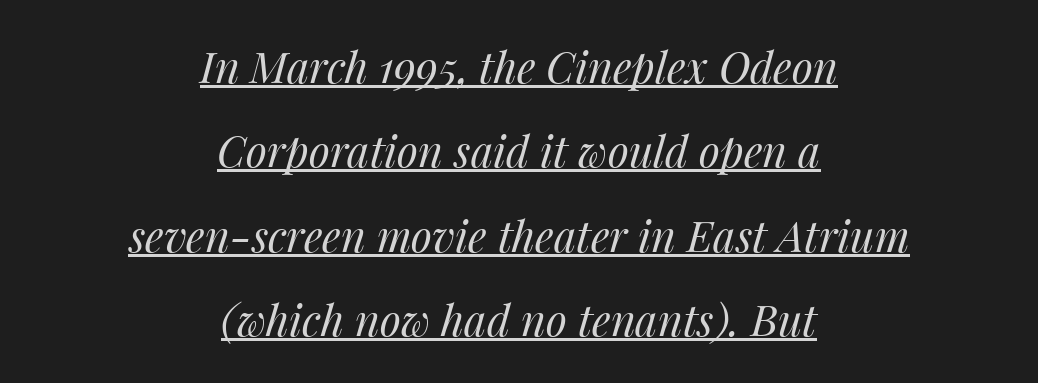
Q: Is the text bold? A: No.
Q: Is the text italic (slanted)? A: Yes, it leans right by about 14 degrees.
Q: Is the text underlined? A: Yes.
Q: How is the paragraph aligned? A: Centered.
Q: Is the spacing between letters normal or unusually wide? A: Normal.
Q: Is the spacing between lines tight, normal or loose? A: Loose.
Q: Width (condensed, normal, or wide)? A: Normal.
Q: Stroke contrast? A: Medium.
Q: x-height? A: Medium.
Q: Monospaced? A: No.
